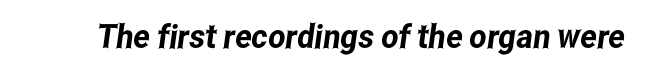
{"serif": "no", "width": "condensed", "stroke_contrast": "low", "x_height": "medium", "monospaced": "no", "underline": "no", "letter_spacing": "normal", "letter_spacing_em": 0.0, "glyph_px": 33}
